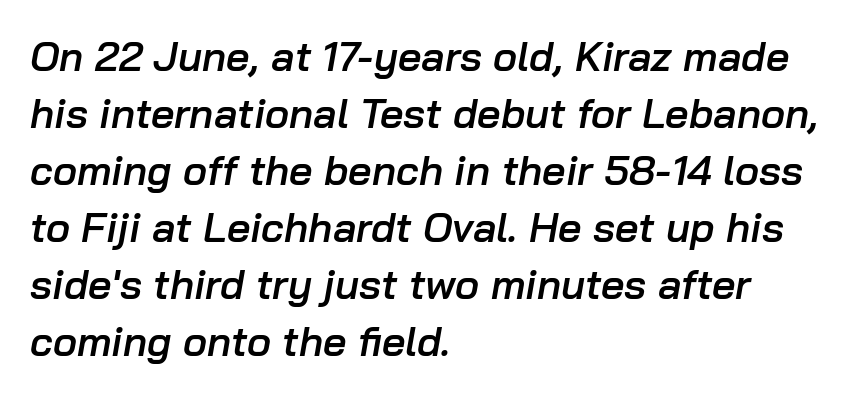
The image shows 41 px semibold type, italic (leaning right); set left-aligned, normal line spacing (1.39x), normal letter spacing, not underlined; low stroke contrast and a medium x-height.
